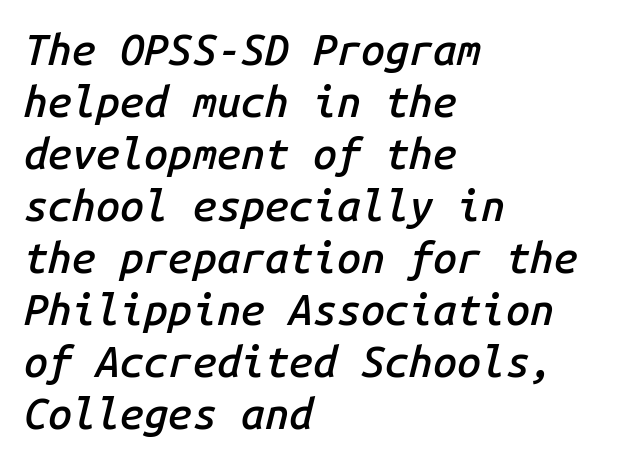
The image shows 43 px semibold type, italic (leaning right), monospaced; set left-aligned, line spacing 1.21x, normal letter spacing, not underlined; low stroke contrast and a medium x-height.
